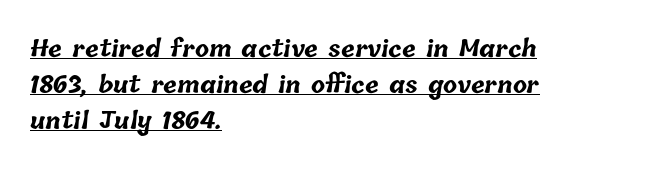
{"bold": "yes", "underline": "yes", "align": "left", "line_spacing": "normal", "line_spacing_ratio": 1.56, "letter_spacing": "normal", "letter_spacing_em": 0.0, "glyph_px": 23}
